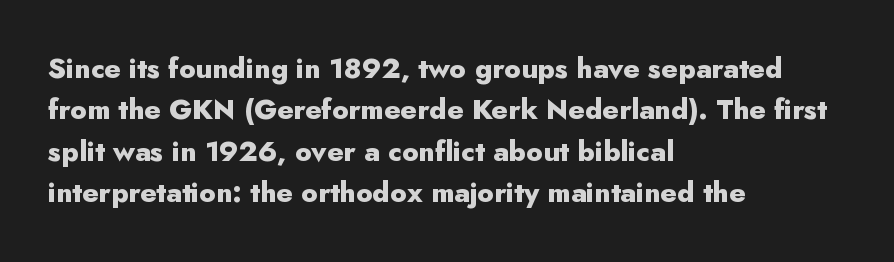
The image shows 28 px heavy sans-serif type, upright; set left-aligned, normal line spacing (1.48x), normal letter spacing, not underlined; low stroke contrast and a small x-height.
